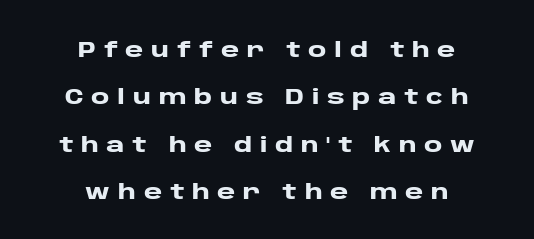
The image shows 22 px bold type, upright; set centered, loose line spacing (2.15x), unusually wide letter spacing (+0.35 em), not underlined.
